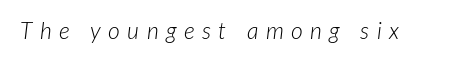
{"italic": "yes", "lean": "right", "slant_degrees": 7, "bold": "no", "underline": "no", "letter_spacing": "wide", "letter_spacing_em": 0.32, "glyph_px": 23}
